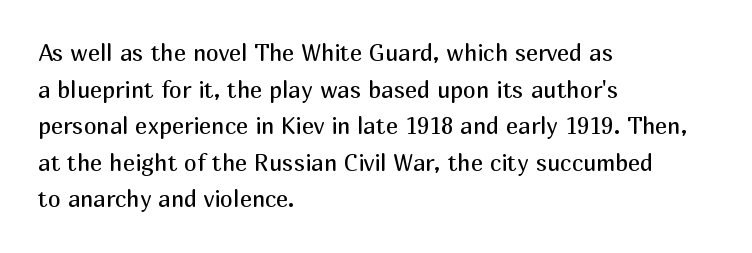
Notice how descenders clear the ascenders below comfortably — that's standard leading. Heft: none added — not bold. Posture: upright roman. The tracking reads as untouched default to a designer's eye. If you drew a ruler down the left edge, every line would touch it.
